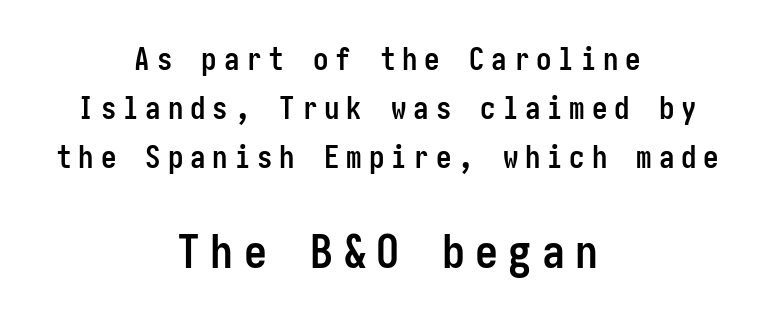
The image shows 46 px semibold, condensed sans-serif type, upright; set centered, normal line spacing (1.58x), unusually wide letter spacing (+0.22 em), not underlined; the second (bottom) block is 1.48x larger; low stroke contrast and a medium x-height.
